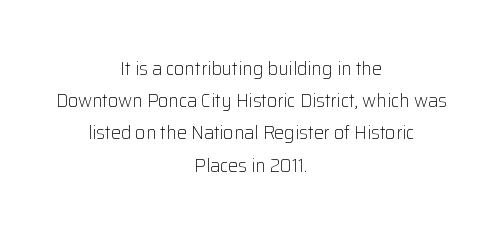
Q: Is the text bold? A: No.
Q: Is the text italic (slanted)? A: No, it is upright.
Q: Is the text underlined? A: No.
Q: How is the paragraph aligned? A: Centered.
Q: Is the spacing between letters normal or unusually wide? A: Normal.
Q: Is the spacing between lines tight, normal or loose? A: Normal.
